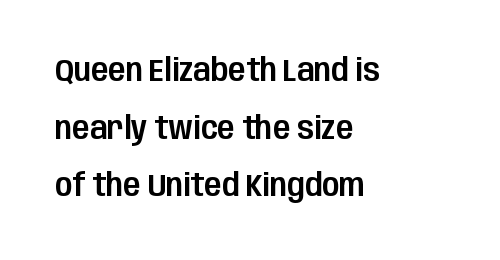
It's the straight-up-and-down kind of type. Note the varied advance widths — an 'i' is clearly narrower than an 'm'. The type family on display is of the sans-serif kind. A bare baseline throughout the passage. Short and long lines alike share a common starting point at left. Tracking here is standard; glyphs follow each other at the usual distance.
